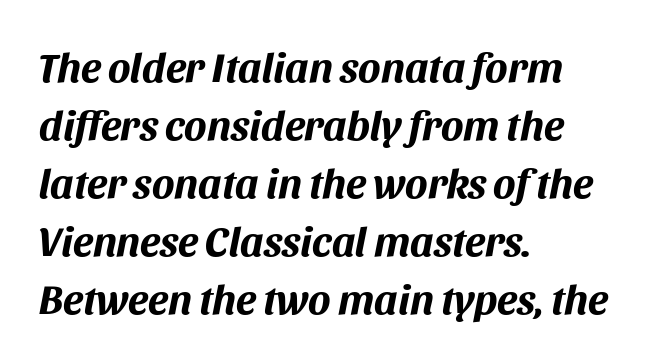
Q: Is the text bold? A: Yes.
Q: Is the text italic (slanted)? A: Yes, it leans right by about 11 degrees.
Q: Is the text underlined? A: No.
Q: How is the paragraph aligned? A: Left-aligned.
Q: Is the spacing between letters normal or unusually wide? A: Normal.
Q: Is the spacing between lines tight, normal or loose? A: Normal.
Q: Width (condensed, normal, or wide)? A: Normal.
Q: Stroke contrast? A: Medium.
Q: x-height? A: Large.
Q: Monospaced? A: No.
